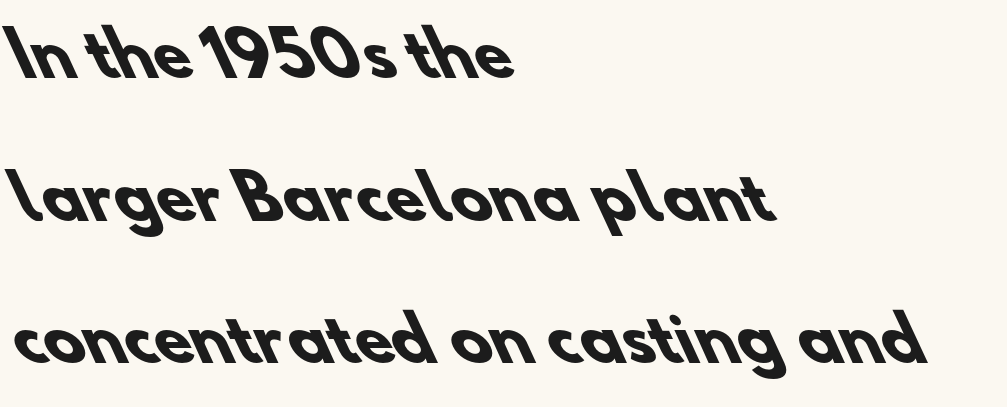
The image shows 61 px heavy sans-serif type; set left-aligned, loose line spacing (2.34x), normal letter spacing, not underlined; low stroke contrast and a small x-height.
